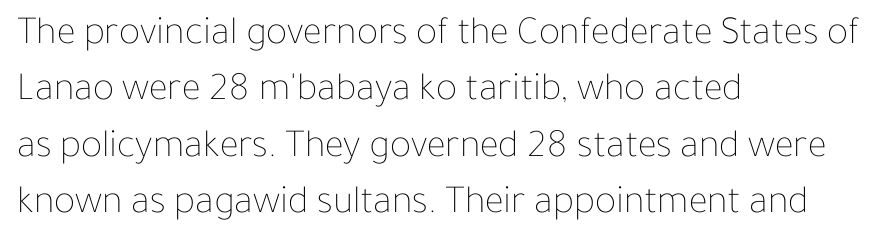
Q: Is the text bold? A: No.
Q: Is the text italic (slanted)? A: No, it is upright.
Q: Is the text underlined? A: No.
Q: How is the paragraph aligned? A: Left-aligned.
Q: Is the spacing between letters normal or unusually wide? A: Normal.
Q: Is the spacing between lines tight, normal or loose? A: Normal.
Q: Width (condensed, normal, or wide)? A: Normal.
Q: Stroke contrast? A: Low.
Q: x-height? A: Medium.
Q: Monospaced? A: No.
